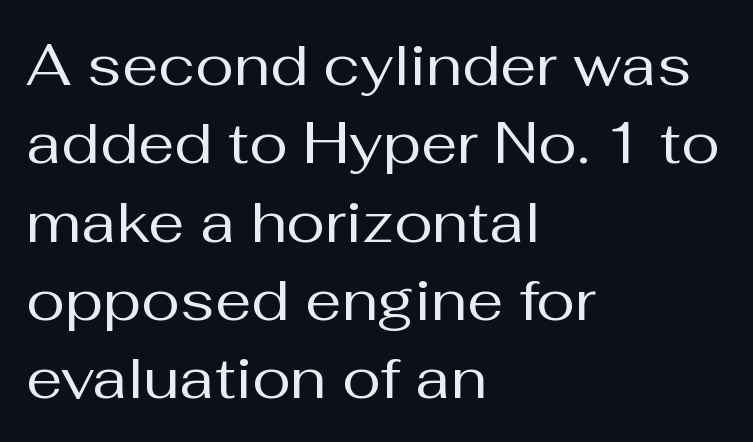
The face used here is a sans, in the tradition of grotesques and geometrics. A clean baseline with only descenders dipping below it. If you measured baseline to baseline, you'd find a middling distance. Weight class: somewhere from thin through regular.
